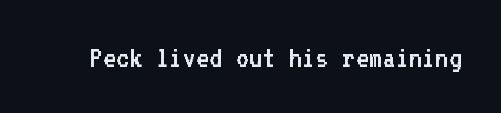
The image shows 32 px regular-weight sans-serif type, upright, monospaced; set normal letter spacing, not underlined; low stroke contrast and a medium x-height.
